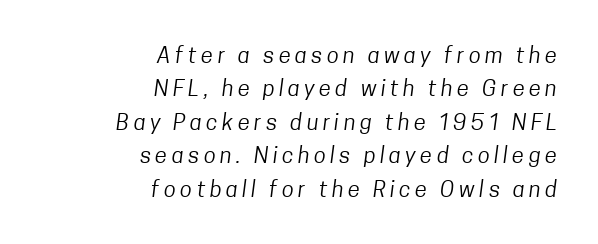
Q: Is the text bold? A: No.
Q: Is the text underlined? A: No.
Q: How is the paragraph aligned? A: Right-aligned.
Q: Is the spacing between letters normal or unusually wide? A: Unusually wide.
Q: Is the spacing between lines tight, normal or loose? A: Normal.
